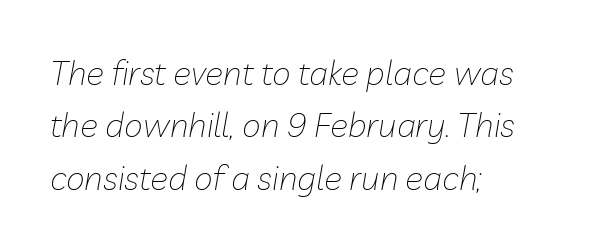
The weight tops out at a normal text grade. The typesetter chose a ragged-right arrangement here. The tracking reads as untouched default to a designer's eye. Line spacing here is normal. A typesetter would call this proportional, since set widths differ per character.
